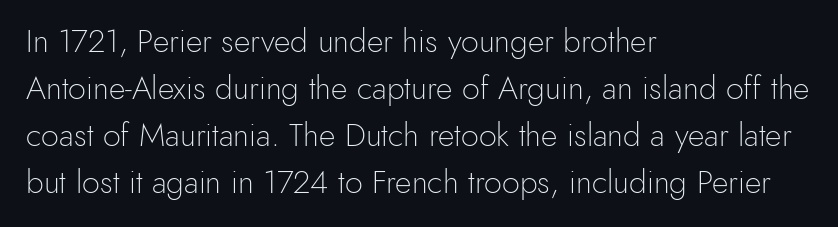
This is roman type, the default non-slanted kind. Compared with a centered layout, this one pins lines to the left instead. Type style note: lacks serifs. Regular leading. The strip under each line holds only bare page.
